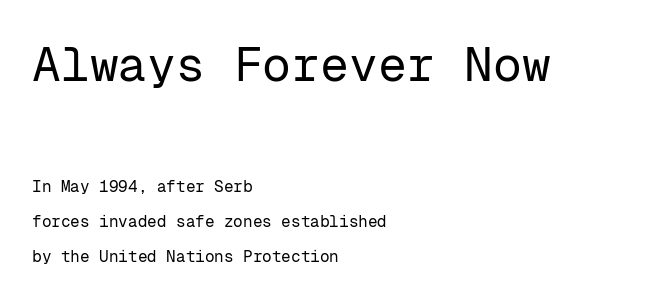
Q: Is the text bold? A: No.
Q: Is the text italic (slanted)? A: No, it is upright.
Q: Is the typeface a serif or a sans-serif typeface? A: Sans-serif.
Q: Is the text underlined? A: No.
Q: How is the paragraph aligned? A: Left-aligned.
Q: Is the spacing between letters normal or unusually wide? A: Normal.
Q: Is the spacing between lines tight, normal or loose? A: Loose.
Q: Which block of text is set in a larger size, the first (top) or the second (bottom)? A: The first (top) one.
Q: Width (condensed, normal, or wide)? A: Normal.
Q: Stroke contrast? A: Low.
Q: x-height? A: Medium.
Q: Monospaced? A: Yes.
